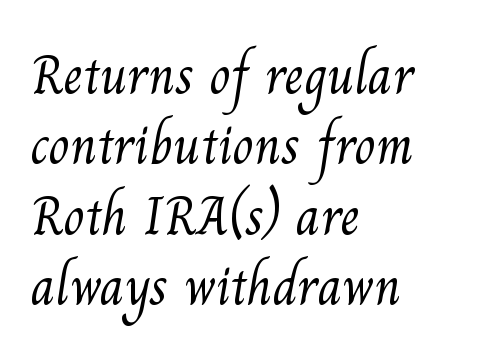
Bold? No — there's no thickening of the strokes. A student would call this left alignment; a typographer would say flush left, rag right. This sample uses a serif face. Descenders hang freely into open space. Tracking here is standard; glyphs follow each other at the usual distance. Reading down the column, the eye jumps a familiar distance to each next line.
